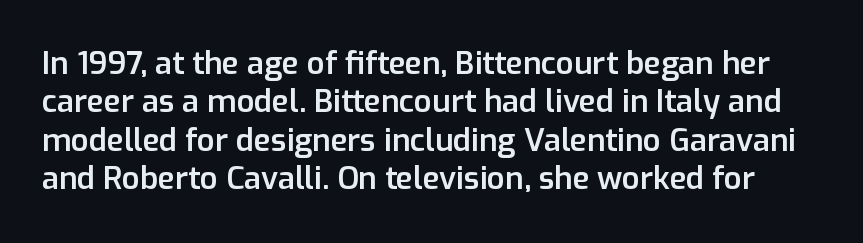
Do the characters align in a grid? No, the font is proportional. Quick note: underline off. Are there feet on the stems? There aren't — it's a sans. Caption: standard tracking, unaltered. Moderately thickened strokes mark this as semibold type. Style check: upright.
